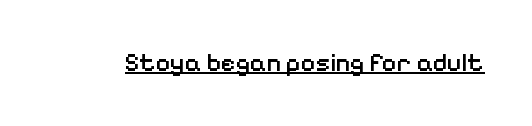
The image shows 25 px text type, upright; set normal letter spacing, underlined.
